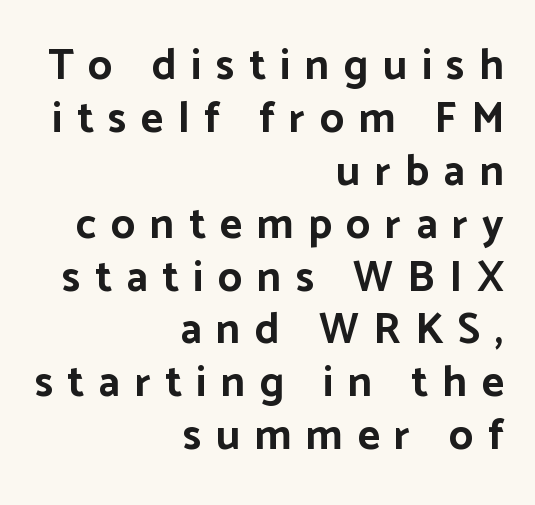
{"serif": "no", "italic": "no", "bold": "yes", "weight": "bold", "width": "normal", "stroke_contrast": "low", "x_height": "medium", "monospaced": "no", "underline": "no", "align": "right", "line_spacing_ratio": 1.23, "letter_spacing": "wide", "letter_spacing_em": 0.34, "glyph_px": 43}
